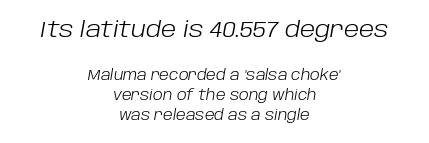
The image shows 22 px text type, italic (leaning right); set centered, normal line spacing (1.42x), normal letter spacing, not underlined; the first (top) block is 1.57x larger.
